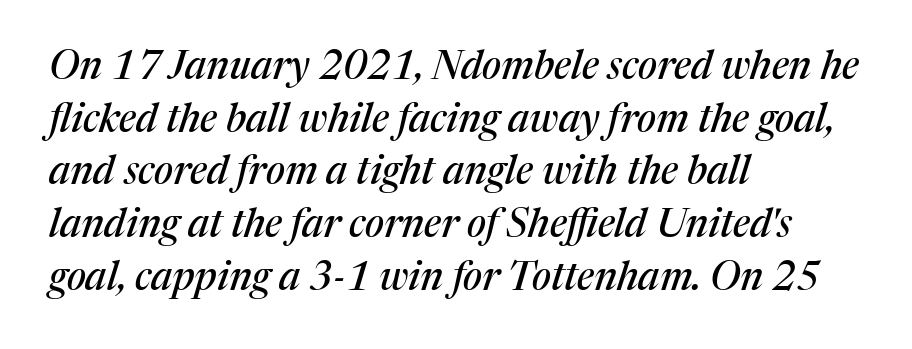
{"serif": "yes", "italic": "yes", "lean": "right", "slant_degrees": 17, "width": "normal", "stroke_contrast": "medium", "x_height": "medium", "monospaced": "no", "underline": "no", "align": "left", "line_spacing": "normal", "line_spacing_ratio": 1.35, "letter_spacing": "normal", "letter_spacing_em": 0.0, "glyph_px": 39}
